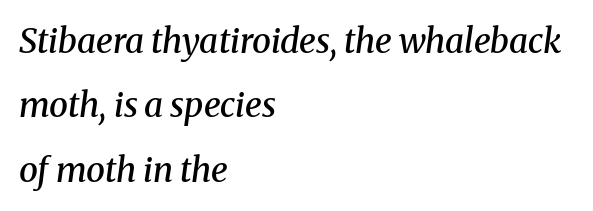
Q: Is the text bold? A: Semi-bold.
Q: Is the text italic (slanted)? A: Yes, it leans right by about 8 degrees.
Q: Is the typeface a serif or a sans-serif typeface? A: Serif.
Q: Is the text underlined? A: No.
Q: How is the paragraph aligned? A: Left-aligned.
Q: Is the spacing between letters normal or unusually wide? A: Normal.
Q: Width (condensed, normal, or wide)? A: Normal.
Q: Stroke contrast? A: Medium.
Q: x-height? A: Medium.
Q: Monospaced? A: No.
